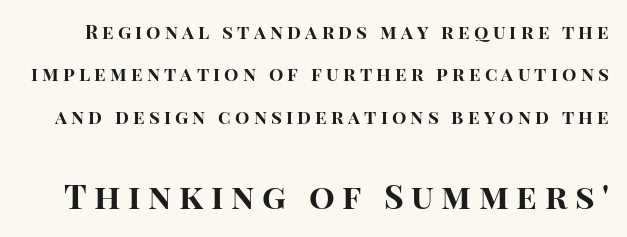
The characters display no serif detailing; their extremities are plain. The gaps between neighbouring characters are conspicuously large. Only glyphs here, with clear space below each row. Rendered with straight, roman letterforms.
